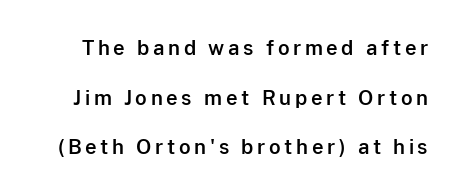
Nope, not italic — everything's standing straight. Whoever set this chose breathing room over compactness in the vertical rhythm. Only glyphs here, with clear space below each row.
